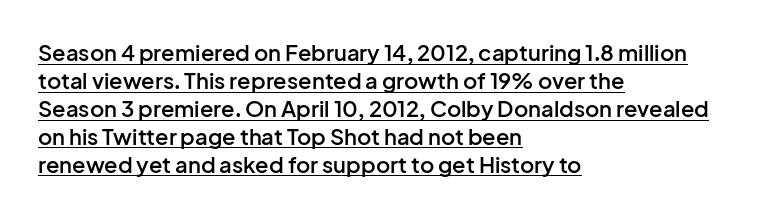
Q: Is the text bold? A: Semi-bold.
Q: Is the text italic (slanted)? A: No, it is upright.
Q: Is the text underlined? A: Yes.
Q: How is the paragraph aligned? A: Left-aligned.
Q: Is the spacing between letters normal or unusually wide? A: Normal.
Q: Is the spacing between lines tight, normal or loose? A: Normal.
